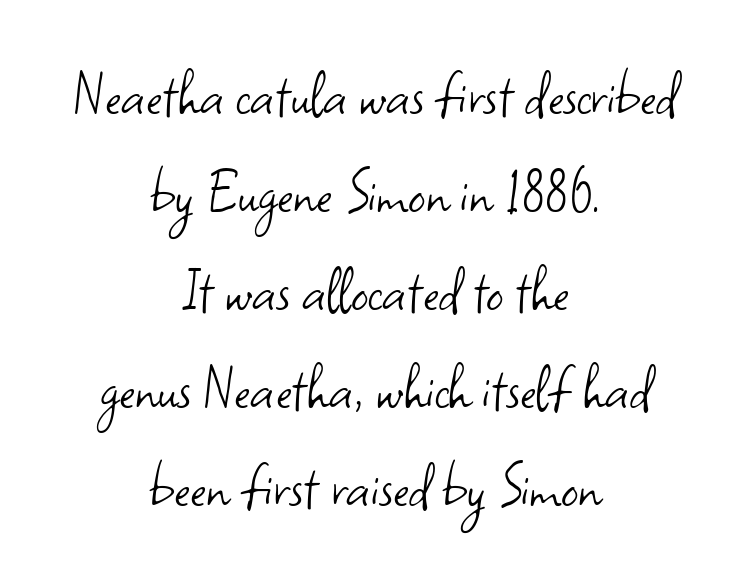
Q: Is the text bold? A: No.
Q: Is the text italic (slanted)? A: Yes.
Q: Is the typeface a serif or a sans-serif typeface? A: Sans-serif.
Q: Is the text underlined? A: No.
Q: How is the paragraph aligned? A: Centered.
Q: Is the spacing between letters normal or unusually wide? A: Normal.
Q: Is the spacing between lines tight, normal or loose? A: Normal.
Q: Width (condensed, normal, or wide)? A: Normal.
Q: Stroke contrast? A: Low.
Q: x-height? A: Small.
Q: Monospaced? A: No.
